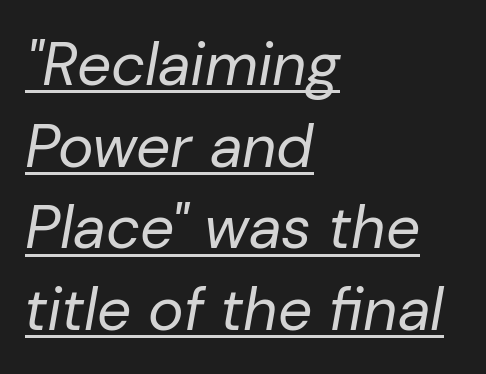
{"italic": "yes", "lean": "right", "slant_degrees": 10, "bold": "no", "weight": "regular", "width": "normal", "stroke_contrast": "low", "x_height": "medium", "monospaced": "no", "underline": "yes", "align": "left", "line_spacing": "normal", "line_spacing_ratio": 1.36, "letter_spacing": "normal", "letter_spacing_em": 0.0, "glyph_px": 60}
